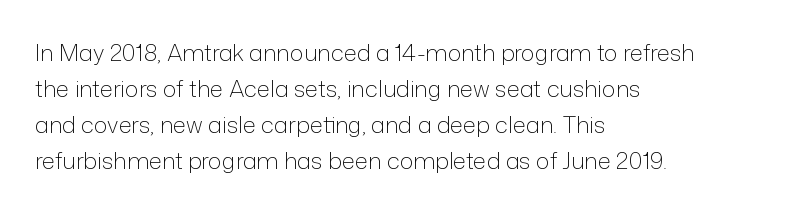
Nothing unusual about the tracking: characters are spaced as the font intends. The typesetter chose a ragged-right arrangement here. Vertical strokes here are truly vertical. In terms of leading, this rendering sits right in the middle.
